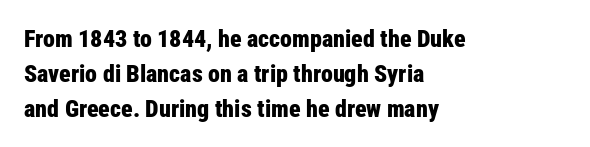
Nope, not italic — everything's standing straight. The passage shown has conventional tracking throughout. Bold? Absolutely — the strokes are thick and heavy. If you drew a ruler down the left edge, every line would touch it. The gap between lines stays unmarked. Horizontal bands of white between lines are of average thickness.
